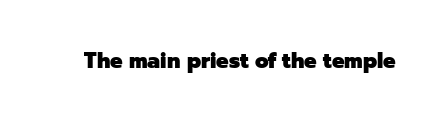
Short note: letters normally spaced. Words float on clear page, feet unadorned. The letters stand upright; this is a roman face. Heavy, bold letterforms.
